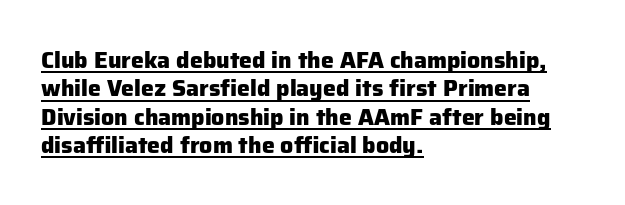
The image shows 23 px bold type, upright; set left-aligned, line spacing 1.23x, normal letter spacing, underlined.
